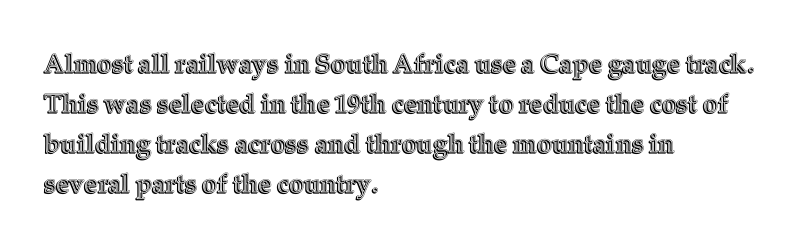
Descender tails drop into unmarked territory. Each word holds together tightly as a unit, with standard inter-letter gaps. Style check: upright. A student would call this left alignment; a typographer would say flush left, rag right. If you measured baseline to baseline, you'd find a middling distance.
